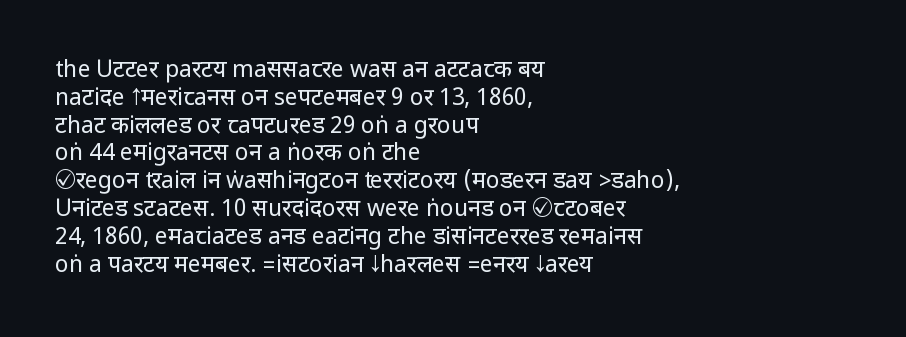
Italic: no, the glyphs are upright roman. Typeset ragged right — the left edge is the straight one. The gaps between neighbouring characters are ordinary and unremarkable. No letter is thick-stroked: the sample isn't bold. Lines of text with bare space underneath.
